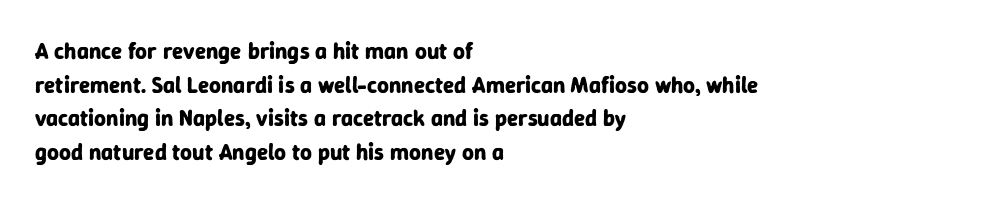
Q: Is the text bold? A: Yes.
Q: Is the text italic (slanted)? A: No, it is upright.
Q: Is the text underlined? A: No.
Q: How is the paragraph aligned? A: Left-aligned.
Q: Is the spacing between letters normal or unusually wide? A: Normal.
Q: Is the spacing between lines tight, normal or loose? A: Normal.
